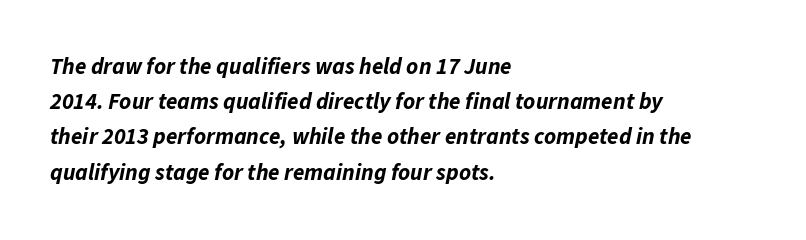
{"italic": "yes", "lean": "right", "slant_degrees": 11, "bold": "yes", "underline": "no", "align": "left", "line_spacing": "normal", "line_spacing_ratio": 1.53, "letter_spacing": "normal", "letter_spacing_em": 0.0, "glyph_px": 23}
